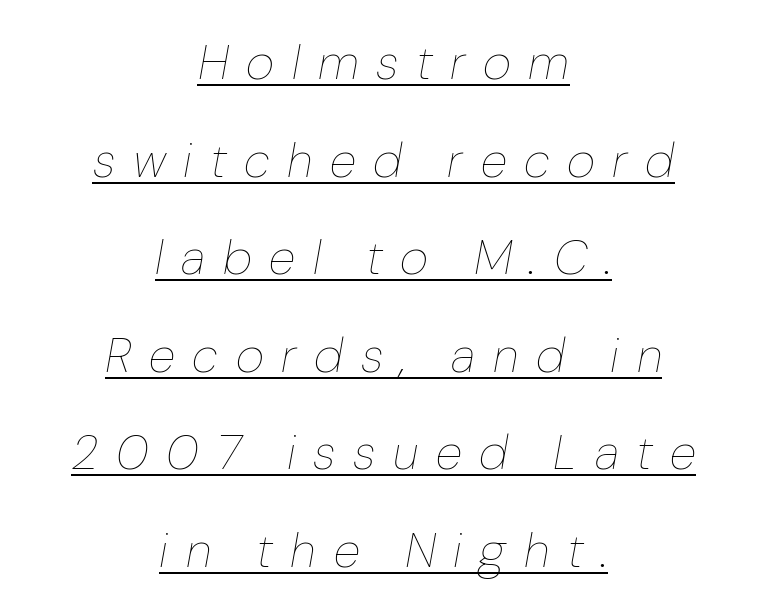
{"italic": "yes", "lean": "right", "slant_degrees": 10, "bold": "no", "weight": "thin", "width": "normal", "stroke_contrast": "low", "x_height": "medium", "monospaced": "no", "underline": "yes", "align": "center", "line_spacing": "loose", "line_spacing_ratio": 1.99, "letter_spacing": "wide", "letter_spacing_em": 0.36, "glyph_px": 49}
